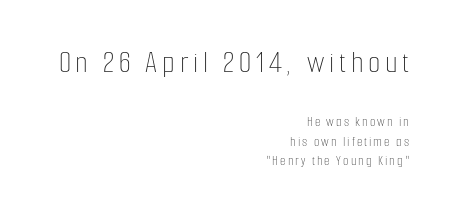
The strokes carry an ordinary text weight at most. The rendering uses natural spacing where letterforms have individual widths. Designer's note — italics off, roman on. Letters rest on an invisible, unmarked baseline. Casual observation: everything's shoved over to the right. Which chunk is bigger? The first one — the top block dwarfs the bottom.
